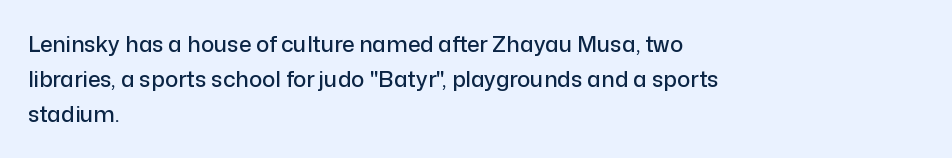
{"italic": "no", "underline": "no", "align": "left", "line_spacing": "normal", "line_spacing_ratio": 1.59, "letter_spacing": "normal", "letter_spacing_em": 0.0, "glyph_px": 22}
